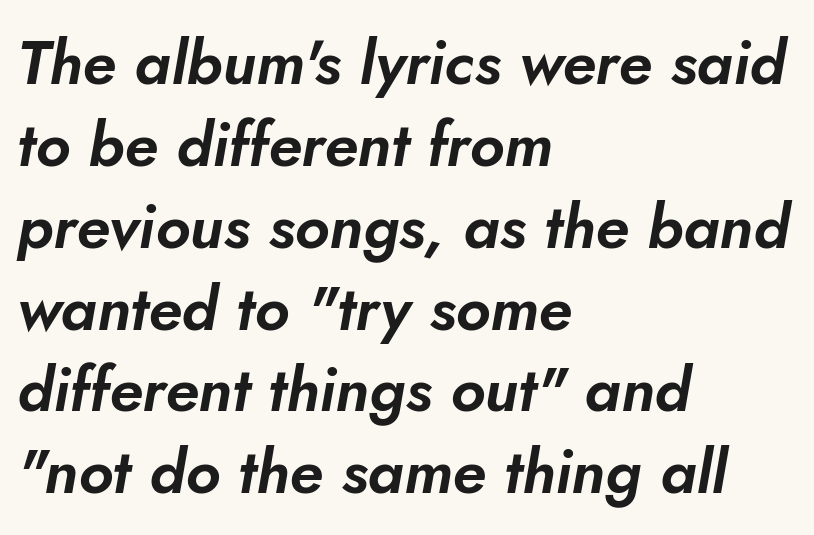
The image shows 62 px text type, italic (leaning right); set left-aligned, normal line spacing (1.32x), normal letter spacing, not underlined; low stroke contrast and a small x-height.
